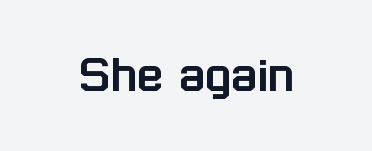
{"serif": "no", "italic": "no", "width": "normal", "stroke_contrast": "low", "x_height": "medium", "monospaced": "no", "underline": "no", "letter_spacing": "normal", "letter_spacing_em": 0.0, "glyph_px": 55}
